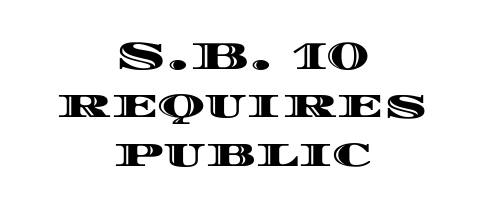
The image shows 40 px wide type, upright; set centered, line spacing 1.21x, normal letter spacing, not underlined; a large x-height.
